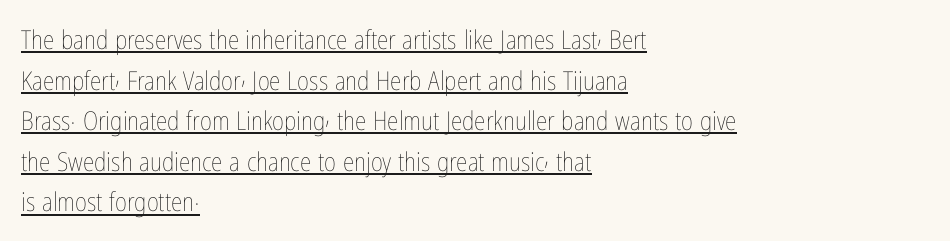
{"italic": "no", "bold": "no", "underline": "yes", "align": "left", "line_spacing": "normal", "line_spacing_ratio": 1.56, "letter_spacing": "normal", "letter_spacing_em": 0.0, "glyph_px": 26}
